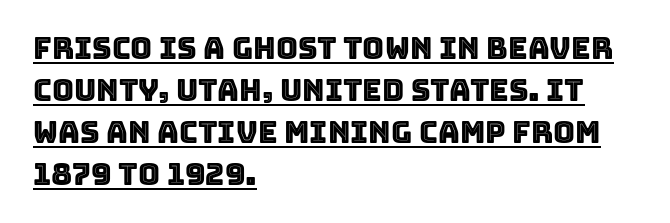
{"italic": "no", "width": "normal", "x_height": "large", "monospaced": "no", "underline": "yes", "align": "left", "line_spacing": "normal", "line_spacing_ratio": 1.4, "letter_spacing": "normal", "letter_spacing_em": 0.0, "glyph_px": 30}
